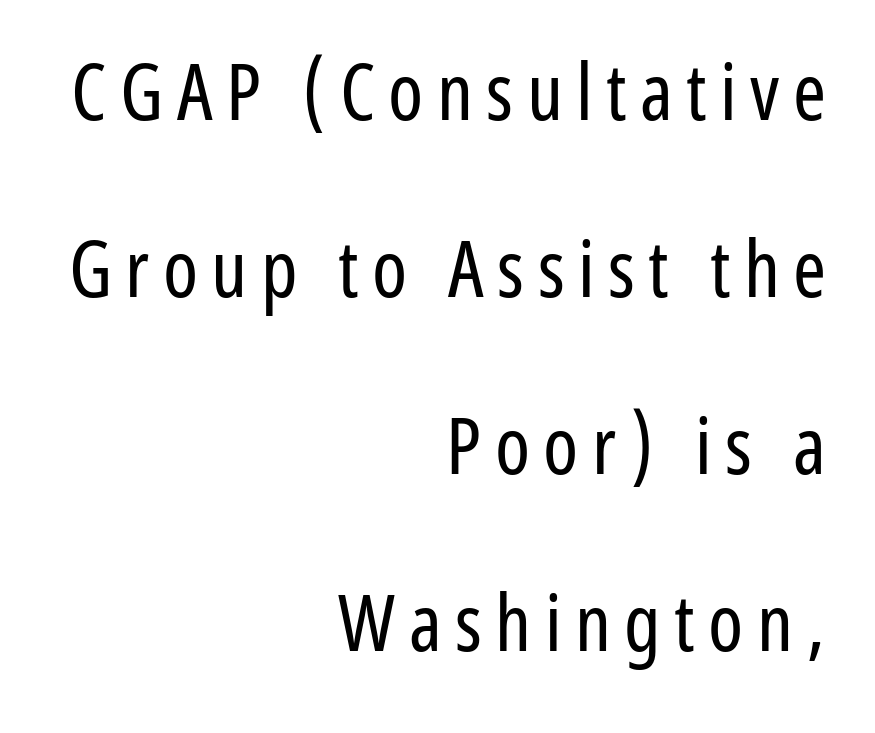
Stem width sits at or under what a default text font uses. Note the varied advance widths — an 'i' is clearly narrower than an 'm'. You can tell from the bare stems that sans-serif type was used. This sample trades compactness for vertical openness between lines. This rendering uses right alignment, leaving the left contour irregular. A typesetter would mark this as roman, not italic.
